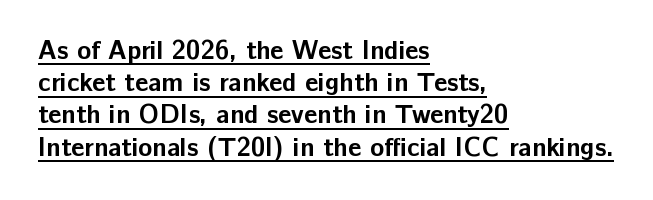
The image shows 26 px bold type, upright; set left-aligned, line spacing 1.24x, normal letter spacing, underlined.
